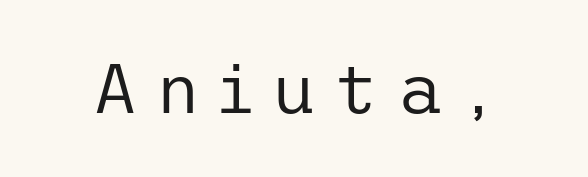
The string is rendered with underlining switched off. Nope, no serifs anywhere on these letters. The face used here is rendered with a markedly widened letterfit. The letterforms sit at book weight or below.
